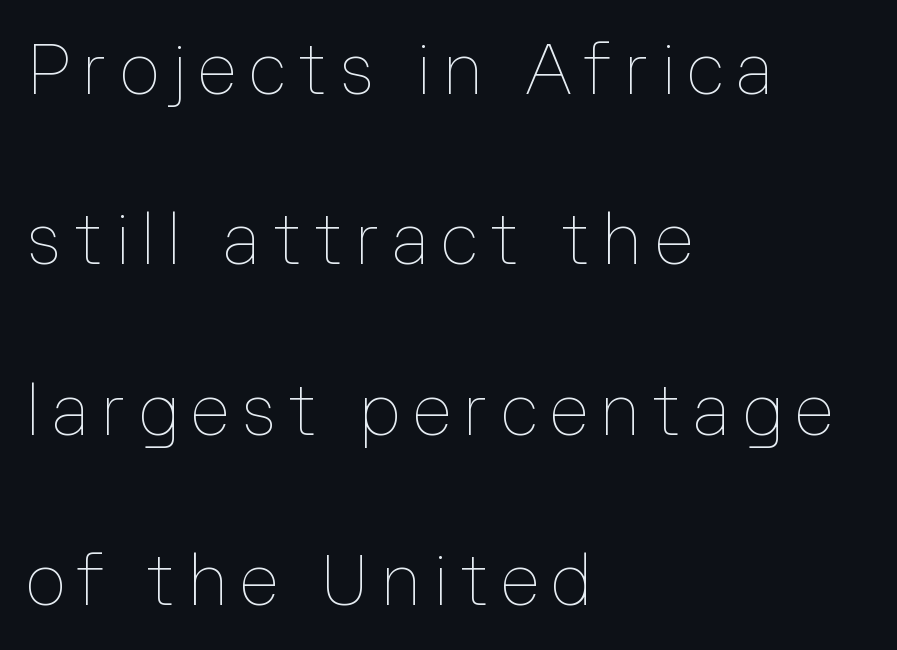
The image shows 71 px thin type, upright; set left-aligned, loose line spacing (2.4x), not underlined; low stroke contrast and a medium x-height.
